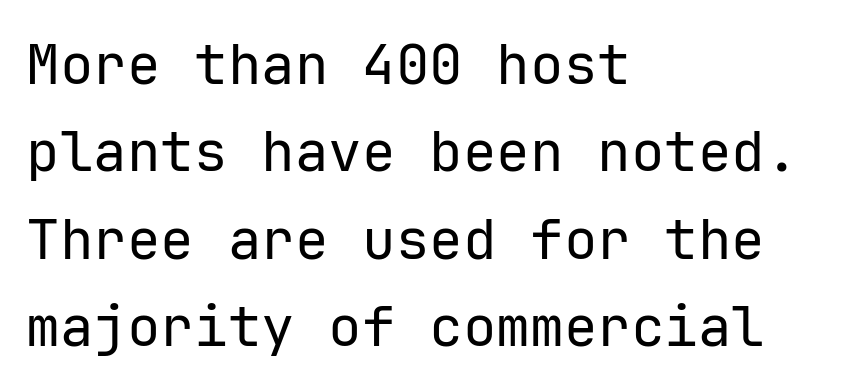
The image shows 56 px regular-weight sans-serif type, upright; set left-aligned, normal line spacing (1.56x), normal letter spacing, not underlined; low stroke contrast and a medium x-height.
